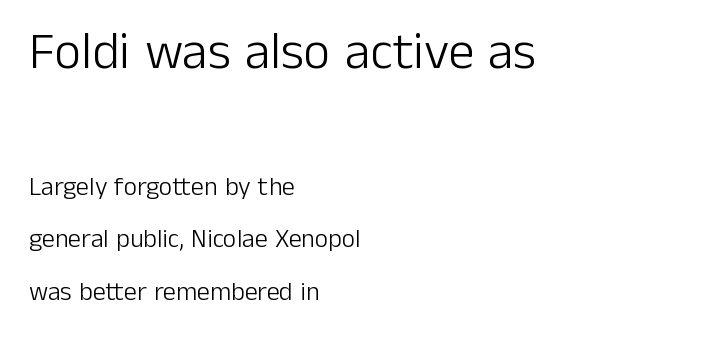
{"serif": "no", "italic": "no", "bold": "no", "weight": "light", "width": "normal", "stroke_contrast": "low", "x_height": "medium", "monospaced": "no", "underline": "no", "align": "left", "line_spacing": "loose", "line_spacing_ratio": 2.01, "letter_spacing": "normal", "letter_spacing_em": 0.0, "larger_block": "first", "size_ratio": 2.0, "glyph_px": 52}
